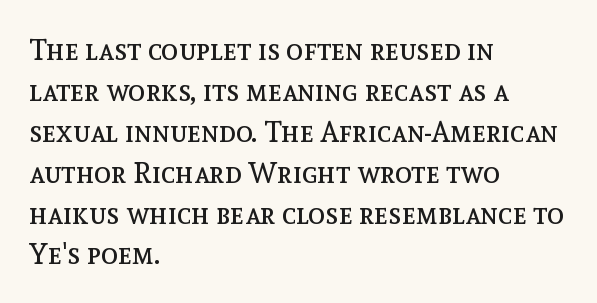
Q: Is the text bold? A: No.
Q: Is the text italic (slanted)? A: No, it is upright.
Q: Is the text underlined? A: No.
Q: How is the paragraph aligned? A: Left-aligned.
Q: Is the spacing between letters normal or unusually wide? A: Normal.
Q: Is the spacing between lines tight, normal or loose? A: Normal.
Q: Width (condensed, normal, or wide)? A: Normal.
Q: x-height? A: Medium.
Q: Monospaced? A: No.
